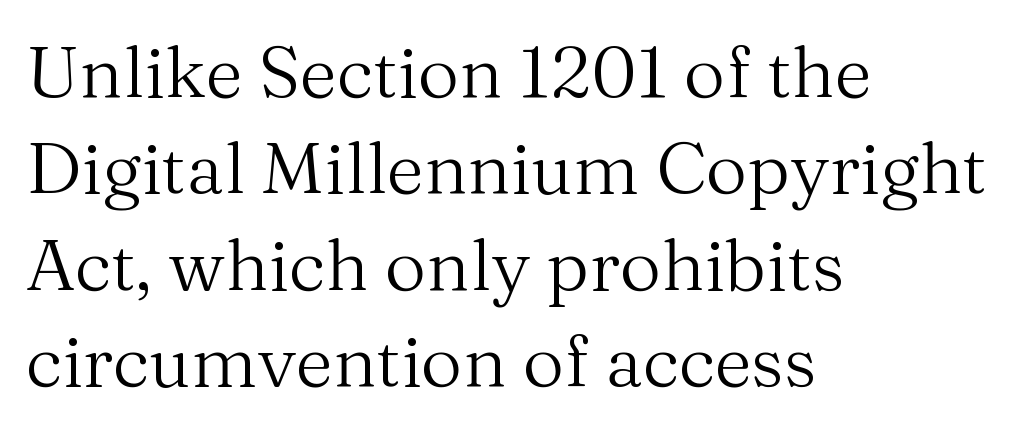
Counters stay open thanks to moderate or lighter strokes. The typography opts for an upright posture over an oblique one. The font family rendered here belongs to the serif group. Looks like regular typesetting: each glyph gets only the width it needs. Each word holds together tightly as a unit, with standard inter-letter gaps. Underlining? Definitely not there.
